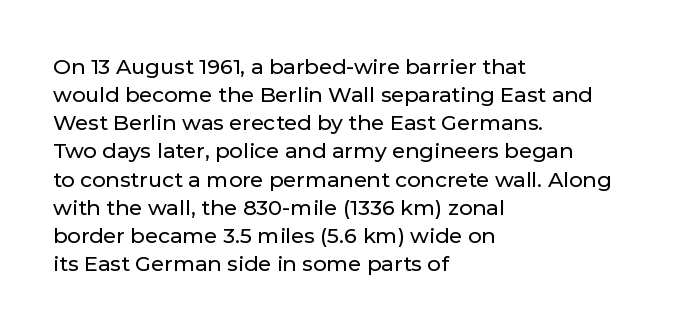
{"italic": "no", "underline": "no", "align": "left", "line_spacing": "normal", "line_spacing_ratio": 1.34, "letter_spacing": "normal", "letter_spacing_em": 0.0, "glyph_px": 21}
